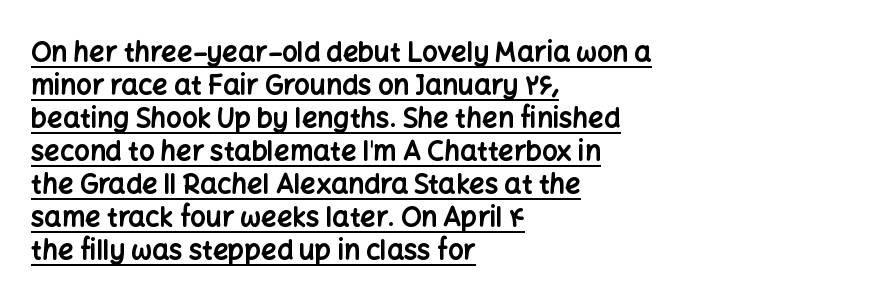
{"italic": "no", "bold": "yes", "underline": "yes", "align": "left", "line_spacing_ratio": 1.22, "letter_spacing": "normal", "letter_spacing_em": 0.0, "glyph_px": 27}
